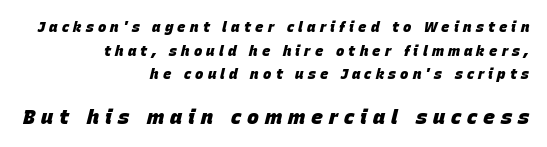
{"italic": "yes", "lean": "right", "slant_degrees": 15, "bold": "yes", "underline": "no", "align": "right", "line_spacing": "normal", "line_spacing_ratio": 1.68, "letter_spacing": "wide", "letter_spacing_em": 0.3, "larger_block": "second", "size_ratio": 1.43, "glyph_px": 20}
